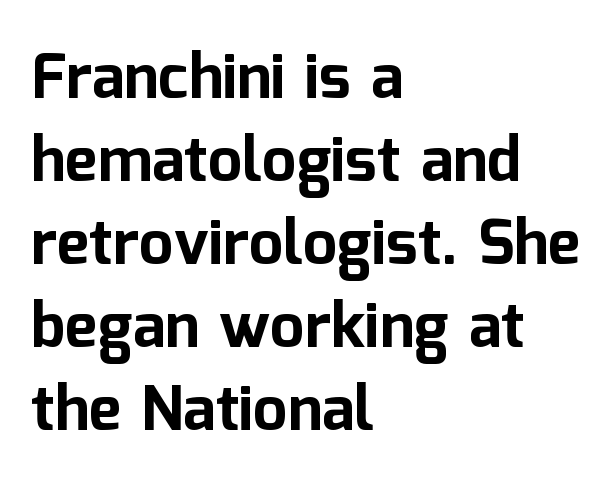
The image shows 62 px bold sans-serif type, upright; set left-aligned, normal line spacing (1.34x), normal letter spacing, not underlined; low stroke contrast and a medium x-height.
